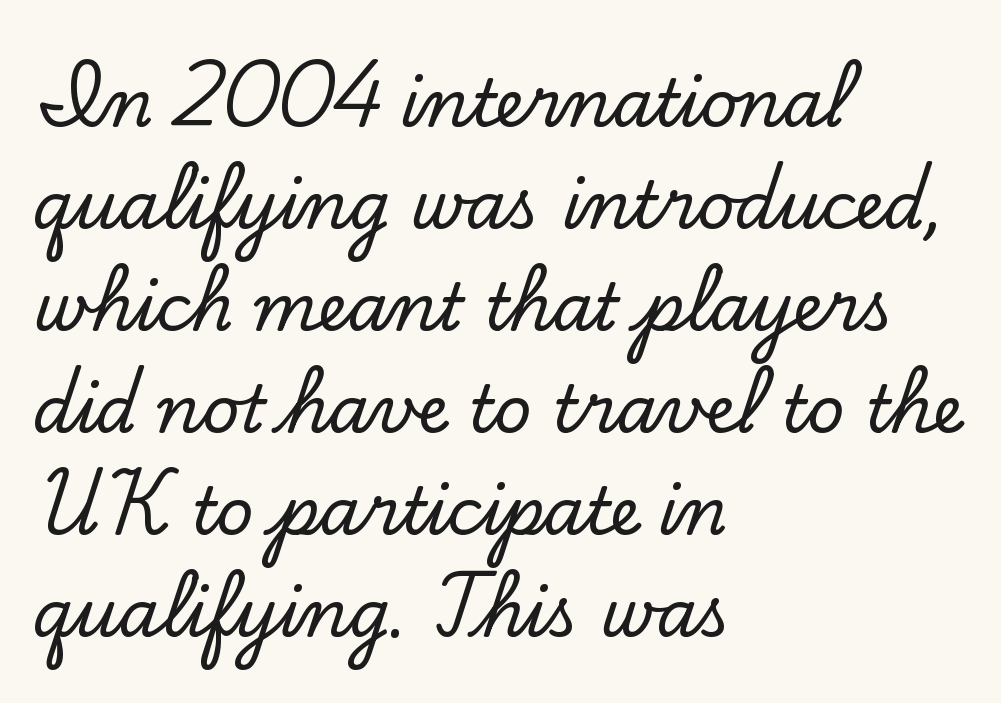
{"serif": "yes", "width": "normal", "stroke_contrast": "low", "x_height": "small", "monospaced": "no", "underline": "no", "align": "left", "line_spacing": "normal", "line_spacing_ratio": 1.57, "letter_spacing": "normal", "letter_spacing_em": 0.0, "glyph_px": 65}
